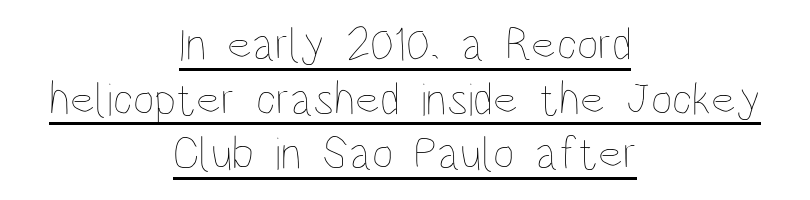
Q: Is the text bold? A: No.
Q: Is the text italic (slanted)? A: No, it is upright.
Q: Is the text underlined? A: Yes.
Q: How is the paragraph aligned? A: Centered.
Q: Is the spacing between letters normal or unusually wide? A: Normal.
Q: Width (condensed, normal, or wide)? A: Condensed.
Q: Stroke contrast? A: Low.
Q: x-height? A: Large.
Q: Monospaced? A: No.
